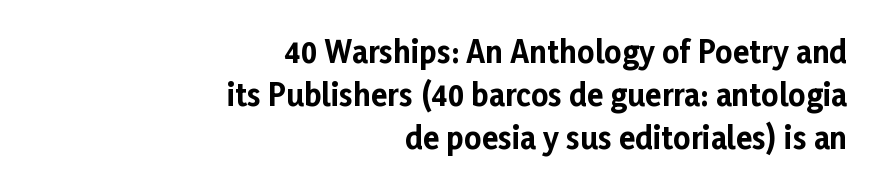
{"serif": "no", "italic": "no", "bold": "yes", "weight": "bold", "width": "normal", "stroke_contrast": "low", "x_height": "medium", "monospaced": "no", "underline": "no", "align": "right", "line_spacing": "normal", "line_spacing_ratio": 1.44, "letter_spacing": "normal", "letter_spacing_em": 0.0, "glyph_px": 30}
